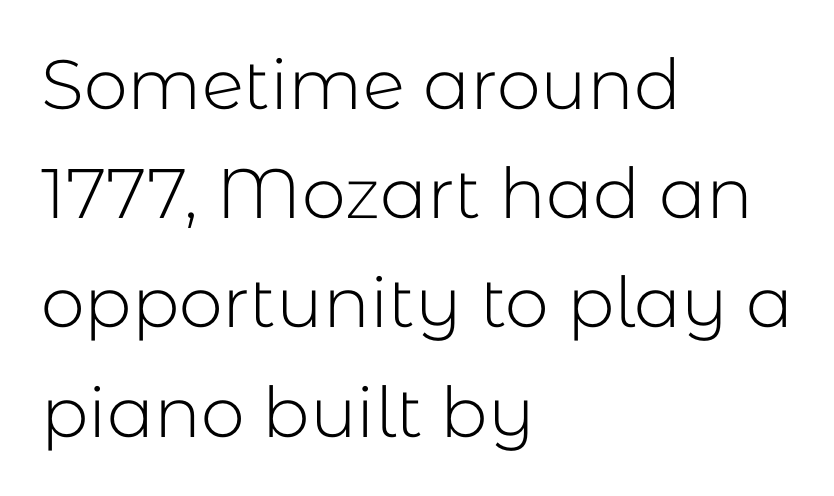
These lines were composed using upright roman letters. The rows are spaced the way most documents space them. Is the stroke heavy? The answer is a plain regular-or-lighter. The paragraph shown leans on its left margin. Nope, no serifs anywhere on these letters. Here the glyphs are tracked normally, forming tight word shapes.
